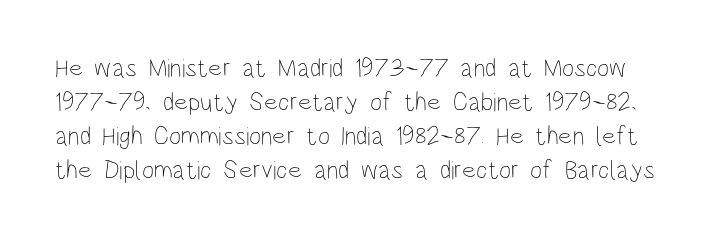
The baseline area is clear. Each new line begins a customary step beneath the previous one. These lines were composed using upright roman letters. Weight: not bold — regular or lighter.
